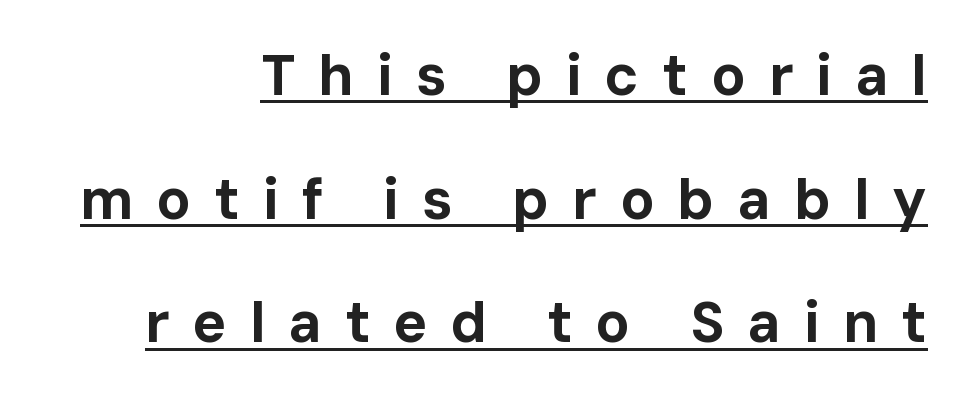
The image shows 57 px bold sans-serif type, upright; set right-aligned, loose line spacing (2.17x), unusually wide letter spacing (+0.4 em), underlined; low stroke contrast and a medium x-height.
